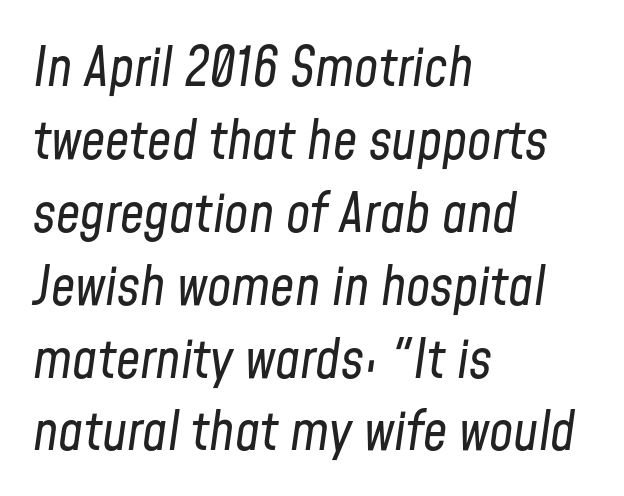
Stroke mass is kept to a normal reading level or below. Standard letterfit; no display-style spreading of the glyphs. Horizontally, the lines are justified to the leading edge only. Compared with typical paragraphs, the rows here are spaced about the same. The string is rendered with underlining switched off.
